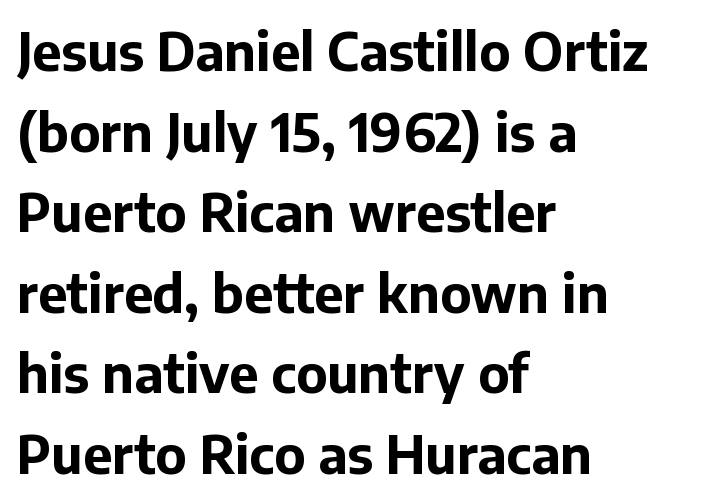
Q: Is the text bold? A: Yes.
Q: Is the text italic (slanted)? A: No, it is upright.
Q: Is the typeface a serif or a sans-serif typeface? A: Sans-serif.
Q: Is the text underlined? A: No.
Q: How is the paragraph aligned? A: Left-aligned.
Q: Is the spacing between letters normal or unusually wide? A: Normal.
Q: Is the spacing between lines tight, normal or loose? A: Normal.
Q: Width (condensed, normal, or wide)? A: Normal.
Q: Stroke contrast? A: Low.
Q: x-height? A: Medium.
Q: Monospaced? A: No.
